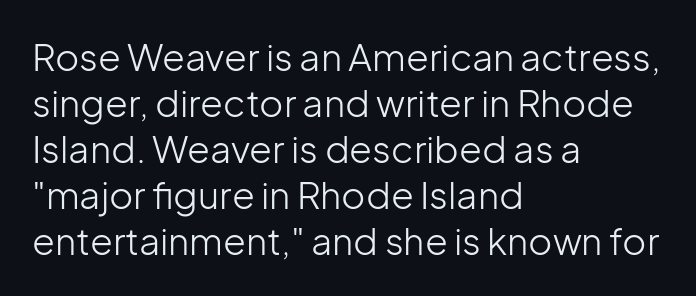
Q: Is the text bold? A: No.
Q: Is the text italic (slanted)? A: No, it is upright.
Q: Is the typeface a serif or a sans-serif typeface? A: Sans-serif.
Q: Is the text underlined? A: No.
Q: How is the paragraph aligned? A: Left-aligned.
Q: Is the spacing between letters normal or unusually wide? A: Normal.
Q: Width (condensed, normal, or wide)? A: Normal.
Q: Stroke contrast? A: Low.
Q: x-height? A: Medium.
Q: Monospaced? A: No.
